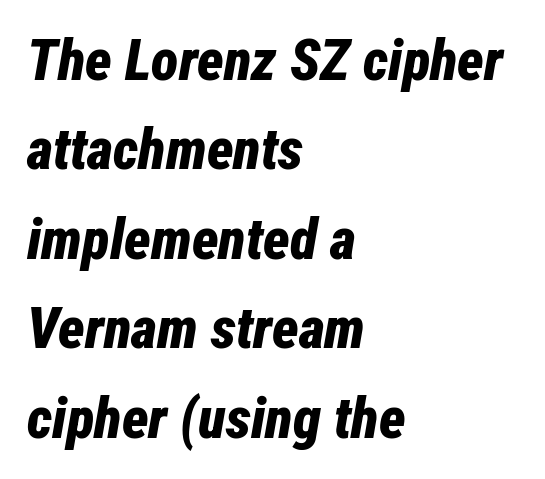
{"italic": "yes", "lean": "right", "slant_degrees": 12, "bold": "yes", "weight": "bold", "width": "condensed", "stroke_contrast": "low", "x_height": "medium", "monospaced": "no", "underline": "no", "align": "left", "line_spacing": "normal", "line_spacing_ratio": 1.57, "letter_spacing": "normal", "letter_spacing_em": 0.0, "glyph_px": 57}
